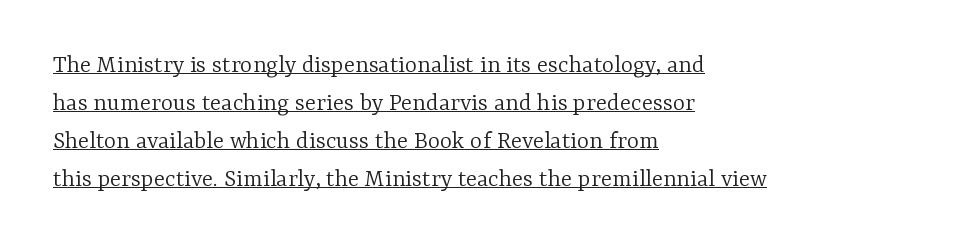
Q: Is the text bold? A: No.
Q: Is the text italic (slanted)? A: No, it is upright.
Q: Is the text underlined? A: Yes.
Q: How is the paragraph aligned? A: Left-aligned.
Q: Is the spacing between letters normal or unusually wide? A: Normal.
Q: Is the spacing between lines tight, normal or loose? A: Normal.
